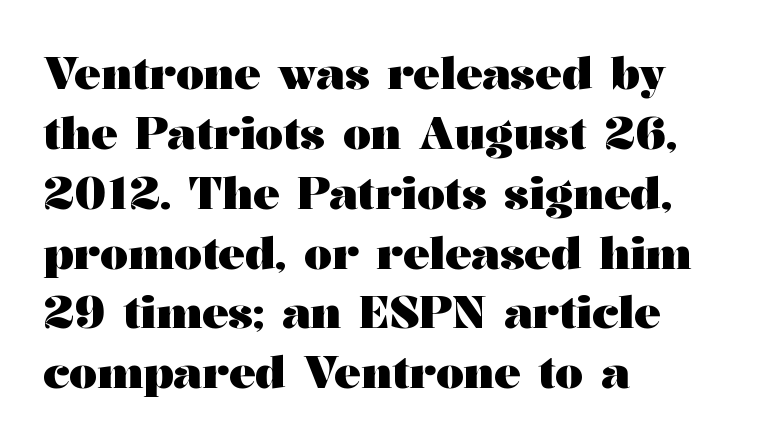
The image shows 44 px heavy, wide serif type, upright; set left-aligned, normal line spacing (1.36x), normal letter spacing, not underlined; medium stroke contrast and a medium x-height.
